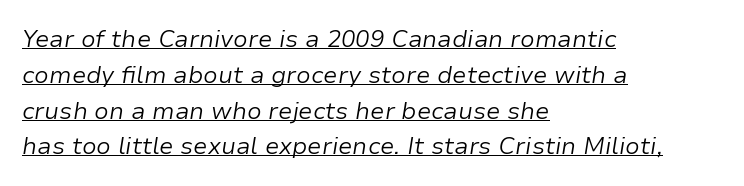
{"italic": "yes", "lean": "right", "slant_degrees": 9, "bold": "no", "underline": "yes", "align": "left", "line_spacing": "normal", "line_spacing_ratio": 1.49, "letter_spacing": "normal", "letter_spacing_em": 0.0, "glyph_px": 24}
